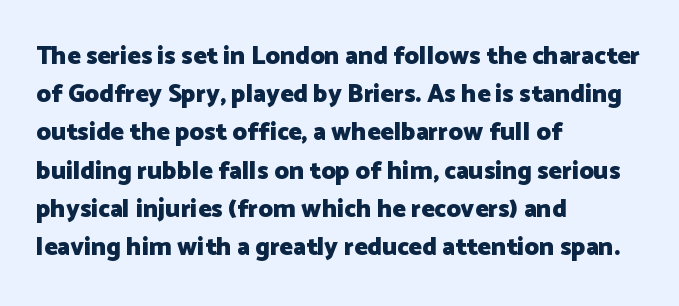
{"italic": "no", "bold": "yes", "underline": "no", "align": "left", "line_spacing": "normal", "line_spacing_ratio": 1.53, "letter_spacing": "normal", "letter_spacing_em": 0.0, "glyph_px": 25}
